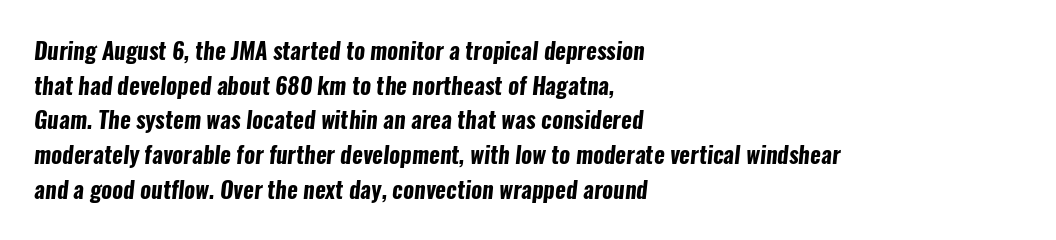
Q: Is the text bold? A: Yes.
Q: Is the text underlined? A: No.
Q: How is the paragraph aligned? A: Left-aligned.
Q: Is the spacing between letters normal or unusually wide? A: Normal.
Q: Is the spacing between lines tight, normal or loose? A: Normal.
